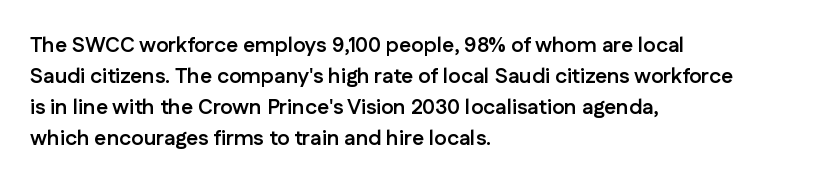
Q: Is the text bold? A: Yes.
Q: Is the text italic (slanted)? A: No, it is upright.
Q: Is the text underlined? A: No.
Q: How is the paragraph aligned? A: Left-aligned.
Q: Is the spacing between letters normal or unusually wide? A: Normal.
Q: Is the spacing between lines tight, normal or loose? A: Normal.
